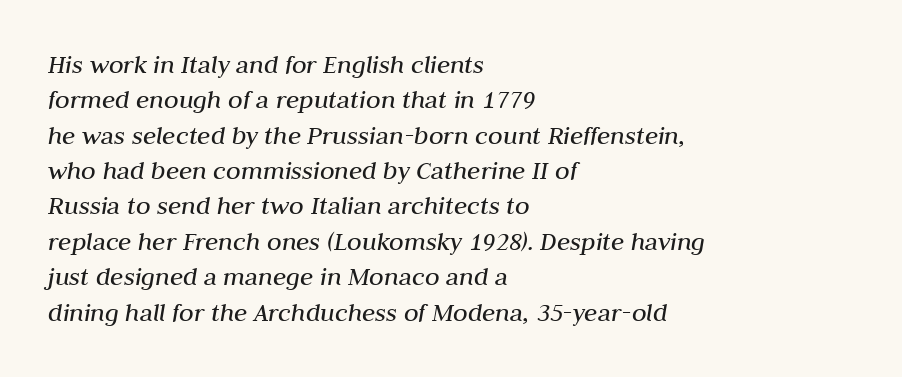
{"italic": "yes", "lean": "right", "slant_degrees": 10, "bold": "no", "underline": "no", "align": "left", "line_spacing": "normal", "line_spacing_ratio": 1.31, "letter_spacing": "normal", "letter_spacing_em": 0.0, "glyph_px": 27}
